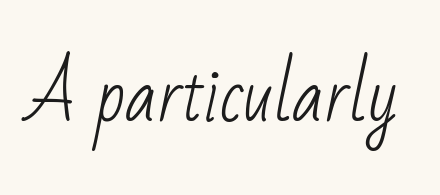
Summary of weight: not heavy and not bold. The space directly below the letters is spotless. This rendering employs a face without finishing strokes, i.e., a sans-serif. Here the designer chose a conventional face with non-uniform glyph widths. You could call the tracking neutral — neither tight nor loose.
